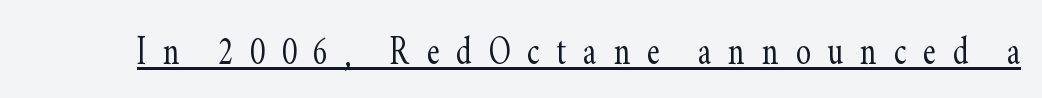
Q: Is the text bold? A: No.
Q: Is the text italic (slanted)? A: No, it is upright.
Q: Is the typeface a serif or a sans-serif typeface? A: Serif.
Q: Is the text underlined? A: Yes.
Q: Is the spacing between letters normal or unusually wide? A: Unusually wide.
Q: Width (condensed, normal, or wide)? A: Condensed.
Q: Stroke contrast? A: Low.
Q: x-height? A: Small.
Q: Monospaced? A: No.
